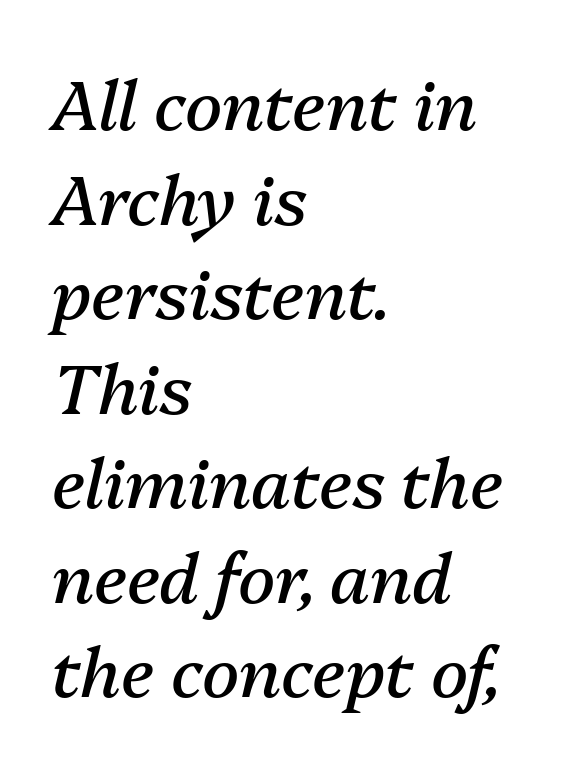
Q: Is the text bold? A: No.
Q: Is the text italic (slanted)? A: Yes, it leans right by about 13 degrees.
Q: Is the text underlined? A: No.
Q: How is the paragraph aligned? A: Left-aligned.
Q: Is the spacing between letters normal or unusually wide? A: Normal.
Q: Is the spacing between lines tight, normal or loose? A: Normal.
Q: Width (condensed, normal, or wide)? A: Normal.
Q: Stroke contrast? A: Medium.
Q: x-height? A: Medium.
Q: Monospaced? A: No.
